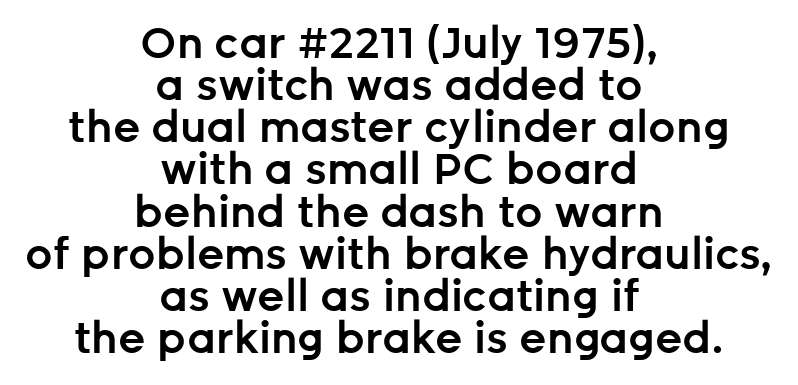
Q: Is the text bold? A: Semi-bold.
Q: Is the text italic (slanted)? A: No, it is upright.
Q: Is the typeface a serif or a sans-serif typeface? A: Sans-serif.
Q: Is the text underlined? A: No.
Q: How is the paragraph aligned? A: Centered.
Q: Is the spacing between letters normal or unusually wide? A: Normal.
Q: Is the spacing between lines tight, normal or loose? A: Tight.
Q: Width (condensed, normal, or wide)? A: Normal.
Q: Stroke contrast? A: Low.
Q: x-height? A: Medium.
Q: Monospaced? A: No.
